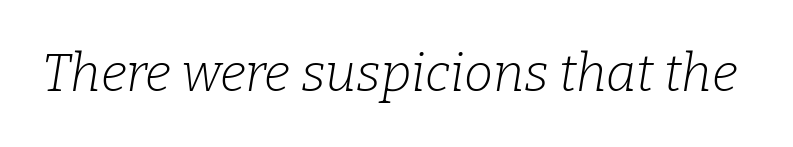
{"serif": "yes", "italic": "yes", "lean": "right", "slant_degrees": 9, "bold": "no", "weight": "light", "width": "normal", "stroke_contrast": "low", "x_height": "medium", "monospaced": "no", "underline": "no", "letter_spacing": "normal", "letter_spacing_em": 0.0, "glyph_px": 52}
